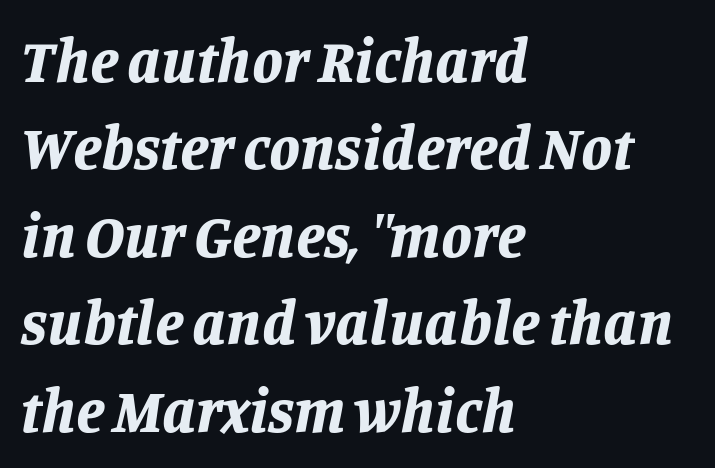
Q: Is the text bold? A: Yes.
Q: Is the text italic (slanted)? A: Yes, it leans right by about 11 degrees.
Q: Is the text underlined? A: No.
Q: How is the paragraph aligned? A: Left-aligned.
Q: Is the spacing between letters normal or unusually wide? A: Normal.
Q: Is the spacing between lines tight, normal or loose? A: Normal.
Q: Width (condensed, normal, or wide)? A: Normal.
Q: Stroke contrast? A: Low.
Q: x-height? A: Large.
Q: Monospaced? A: No.
